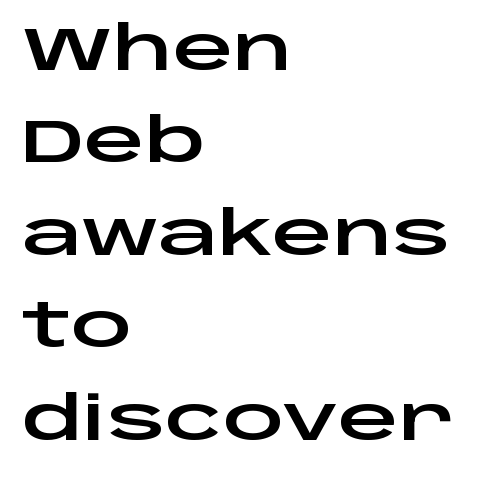
The image shows 60 px wide sans-serif type, upright; set left-aligned, normal line spacing (1.54x), normal letter spacing, not underlined; low stroke contrast and a large x-height.
